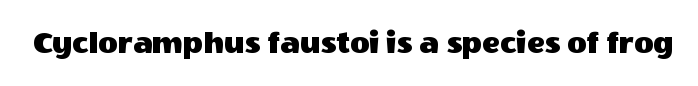
{"serif": "no", "italic": "no", "width": "normal", "x_height": "large", "monospaced": "no", "underline": "no", "letter_spacing": "normal", "letter_spacing_em": 0.0, "glyph_px": 33}
